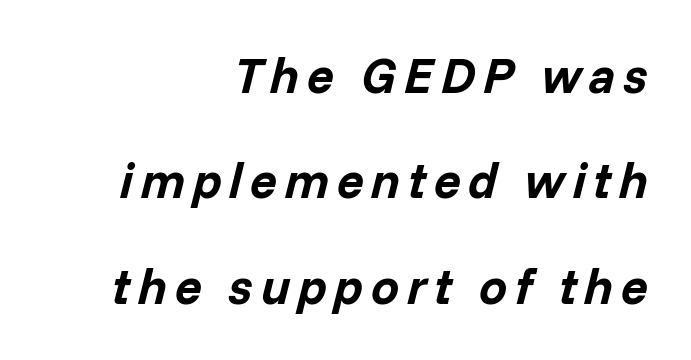
Q: Is the text bold? A: Yes.
Q: Is the text italic (slanted)? A: Yes, it leans right by about 14 degrees.
Q: Is the text underlined? A: No.
Q: How is the paragraph aligned? A: Right-aligned.
Q: Is the spacing between lines tight, normal or loose? A: Loose.
Q: Width (condensed, normal, or wide)? A: Normal.
Q: Stroke contrast? A: Low.
Q: x-height? A: Medium.
Q: Monospaced? A: No.
